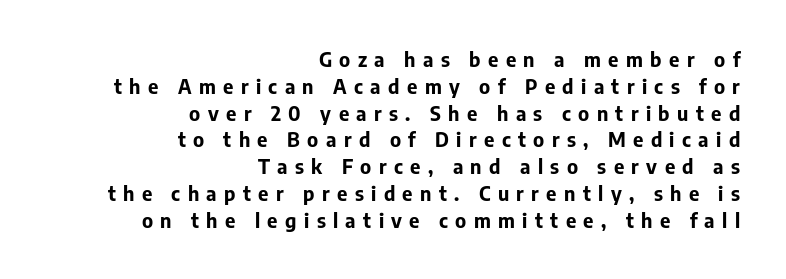
The image shows 20 px bold type, upright; set right-aligned, normal line spacing (1.34x), unusually wide letter spacing (+0.37 em), not underlined.
